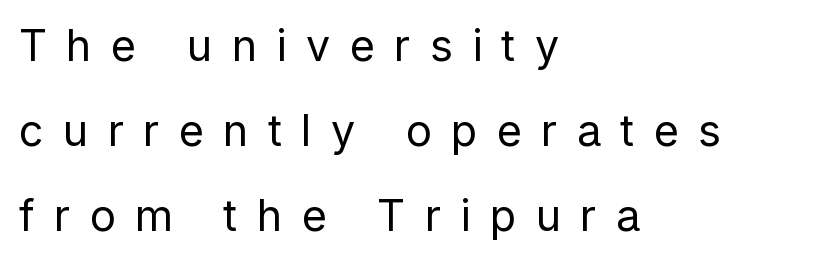
Q: Is the text bold? A: No.
Q: Is the text italic (slanted)? A: No, it is upright.
Q: Is the typeface a serif or a sans-serif typeface? A: Sans-serif.
Q: Is the text underlined? A: No.
Q: How is the paragraph aligned? A: Left-aligned.
Q: Is the spacing between letters normal or unusually wide? A: Unusually wide.
Q: Is the spacing between lines tight, normal or loose? A: Loose.
Q: Width (condensed, normal, or wide)? A: Normal.
Q: Stroke contrast? A: Low.
Q: x-height? A: Medium.
Q: Monospaced? A: No.
